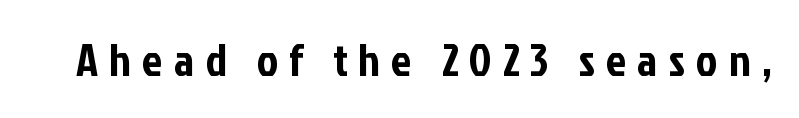
The image shows 45 px condensed sans-serif type, upright; set unusually wide letter spacing (+0.25 em), not underlined; low stroke contrast and a medium x-height.
